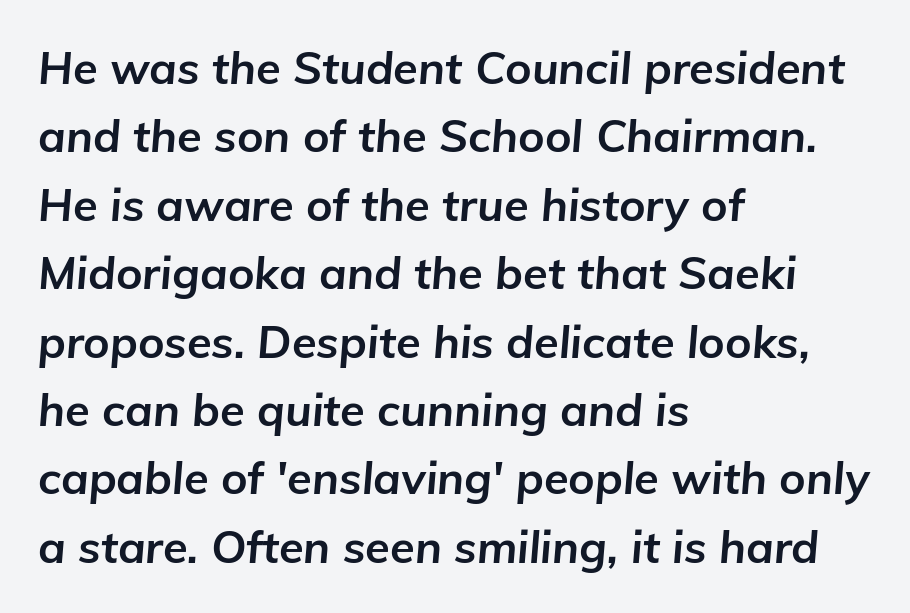
The lines in this sample share a left origin and differ only in where they stop. Is the type bold? Yes — the strokes are clearly thick and heavy. Between one letter and the next there's only the usual sliver of space. The rendering applies a slant to the glyphs.
